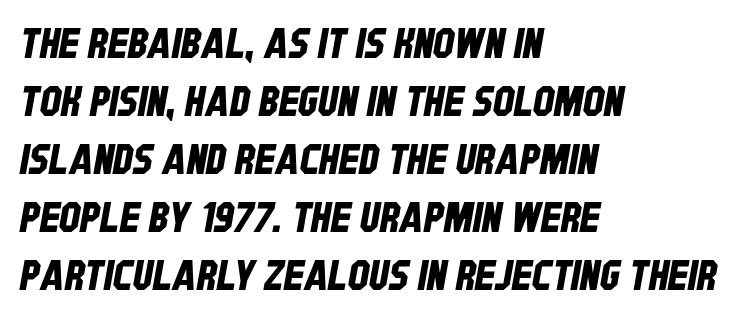
Q: Is the typeface a serif or a sans-serif typeface? A: Sans-serif.
Q: Is the text underlined? A: No.
Q: How is the paragraph aligned? A: Left-aligned.
Q: Is the spacing between letters normal or unusually wide? A: Normal.
Q: Is the spacing between lines tight, normal or loose? A: Normal.
Q: Width (condensed, normal, or wide)? A: Condensed.
Q: Stroke contrast? A: Low.
Q: x-height? A: Large.
Q: Monospaced? A: No.
